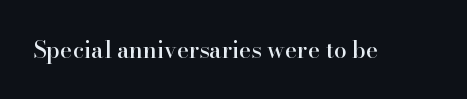
Q: Is the text italic (slanted)? A: No, it is upright.
Q: Is the text underlined? A: No.
Q: Is the spacing between letters normal or unusually wide? A: Normal.
